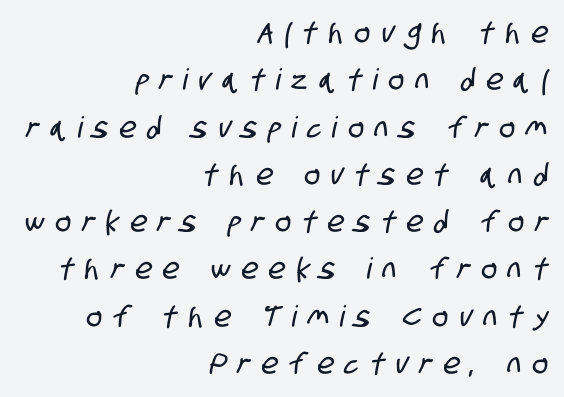
The image shows 29 px condensed sans-serif type; set right-aligned, normal line spacing (1.63x), unusually wide letter spacing (+0.4 em), not underlined; low stroke contrast and a large x-height.
